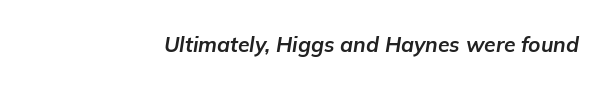
{"italic": "yes", "lean": "right", "slant_degrees": 9, "bold": "yes", "underline": "no", "letter_spacing": "normal", "letter_spacing_em": 0.0, "glyph_px": 21}
